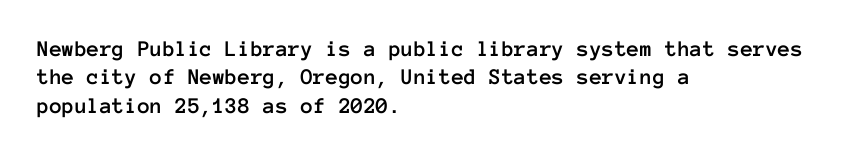
{"italic": "no", "underline": "no", "align": "left", "line_spacing_ratio": 1.23, "letter_spacing": "normal", "letter_spacing_em": 0.0, "glyph_px": 23}
